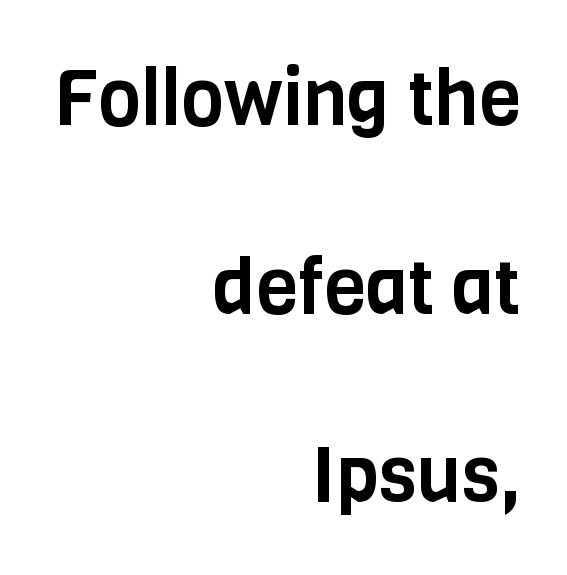
Q: Is the text italic (slanted)? A: No, it is upright.
Q: Is the typeface a serif or a sans-serif typeface? A: Sans-serif.
Q: Is the text underlined? A: No.
Q: How is the paragraph aligned? A: Right-aligned.
Q: Is the spacing between letters normal or unusually wide? A: Normal.
Q: Is the spacing between lines tight, normal or loose? A: Loose.
Q: Width (condensed, normal, or wide)? A: Condensed.
Q: Stroke contrast? A: Low.
Q: x-height? A: Large.
Q: Monospaced? A: No.
